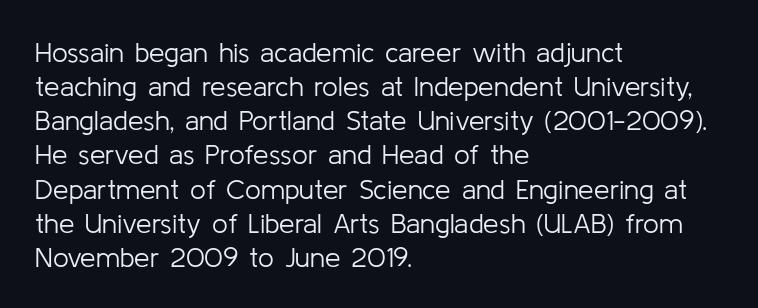
Q: Is the text bold? A: No.
Q: Is the text italic (slanted)? A: No, it is upright.
Q: Is the typeface a serif or a sans-serif typeface? A: Sans-serif.
Q: Is the text underlined? A: No.
Q: How is the paragraph aligned? A: Left-aligned.
Q: Is the spacing between letters normal or unusually wide? A: Normal.
Q: Width (condensed, normal, or wide)? A: Normal.
Q: Stroke contrast? A: Low.
Q: x-height? A: Medium.
Q: Monospaced? A: No.
